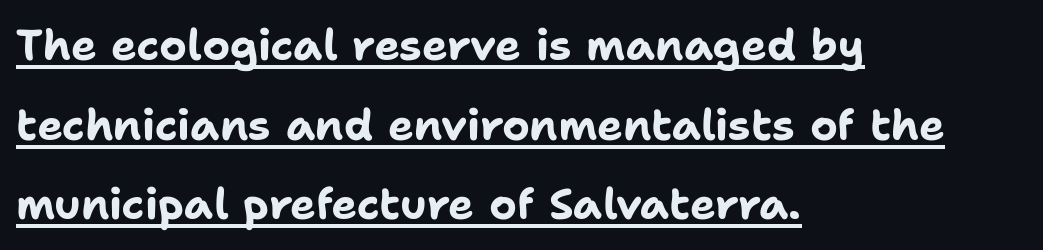
In terms of letterspacing, this is plain default setting. Every word sits above its own underline. The strokes are fattened all the way to bold. Is there any slant? The stems are plumb.
